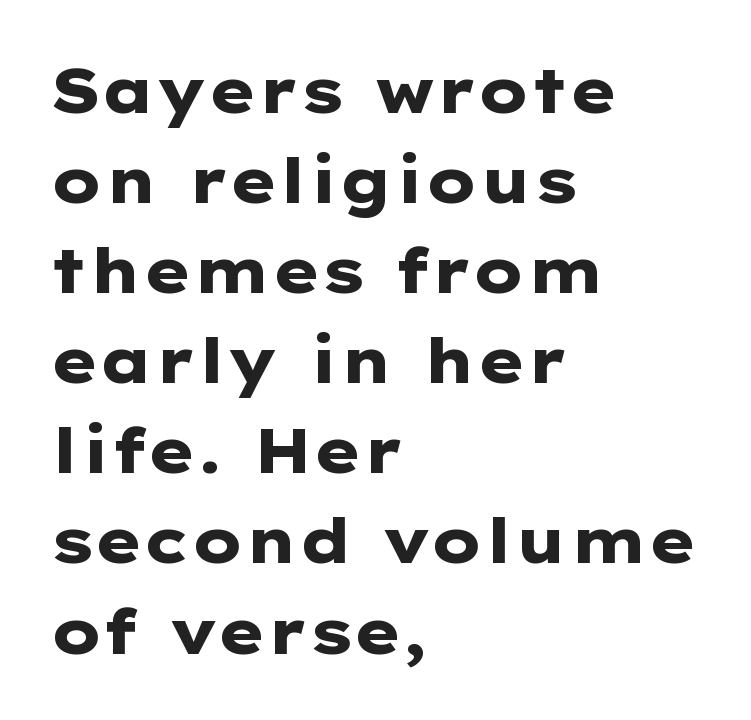
Q: Is the text bold? A: Yes.
Q: Is the text italic (slanted)? A: No, it is upright.
Q: Is the typeface a serif or a sans-serif typeface? A: Sans-serif.
Q: Is the text underlined? A: No.
Q: How is the paragraph aligned? A: Left-aligned.
Q: Is the spacing between letters normal or unusually wide? A: Normal.
Q: Is the spacing between lines tight, normal or loose? A: Normal.
Q: Width (condensed, normal, or wide)? A: Wide.
Q: Stroke contrast? A: Low.
Q: x-height? A: Medium.
Q: Monospaced? A: No.
